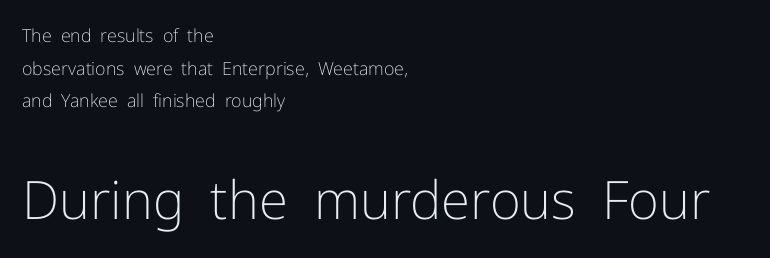
Q: Is the text bold? A: No.
Q: Is the text italic (slanted)? A: No, it is upright.
Q: Is the typeface a serif or a sans-serif typeface? A: Sans-serif.
Q: Is the text underlined? A: No.
Q: How is the paragraph aligned? A: Left-aligned.
Q: Is the spacing between letters normal or unusually wide? A: Normal.
Q: Which block of text is set in a larger size, the first (top) or the second (bottom)? A: The second (bottom) one.
Q: Width (condensed, normal, or wide)? A: Normal.
Q: Stroke contrast? A: Low.
Q: x-height? A: Medium.
Q: Monospaced? A: No.
